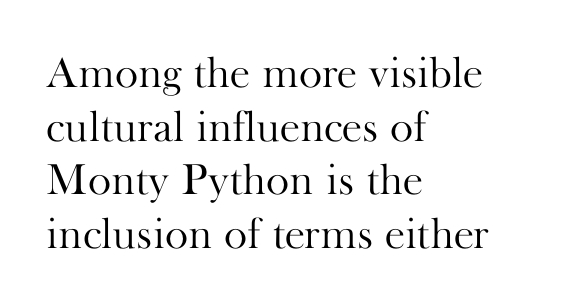
Q: Is the text bold? A: No.
Q: Is the text italic (slanted)? A: No, it is upright.
Q: Is the typeface a serif or a sans-serif typeface? A: Serif.
Q: Is the text underlined? A: No.
Q: How is the paragraph aligned? A: Left-aligned.
Q: Is the spacing between letters normal or unusually wide? A: Normal.
Q: Width (condensed, normal, or wide)? A: Normal.
Q: Stroke contrast? A: High.
Q: x-height? A: Small.
Q: Monospaced? A: No.
